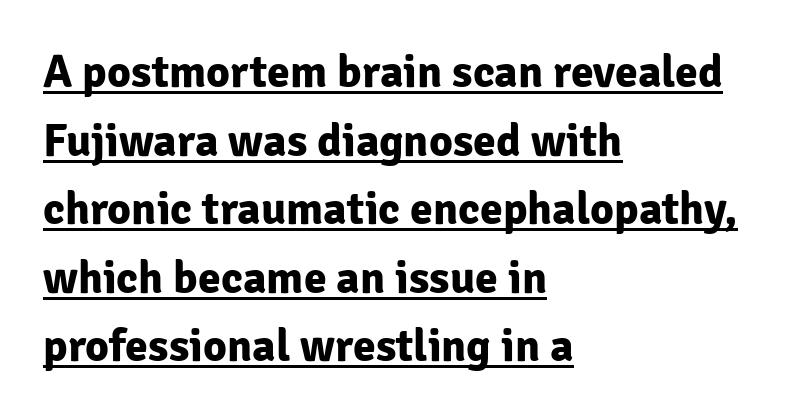
The image shows 46 px bold sans-serif type, upright; set left-aligned, normal line spacing (1.49x), normal letter spacing, underlined; low stroke contrast and a medium x-height.
